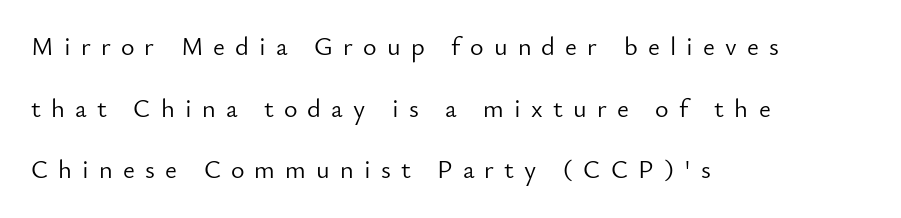
The lines are quadded left. Letters have the restrained weight of plain body copy at most. How would I describe the line gaps? Wide and relaxed. The axis of the letterforms is exactly vertical.
